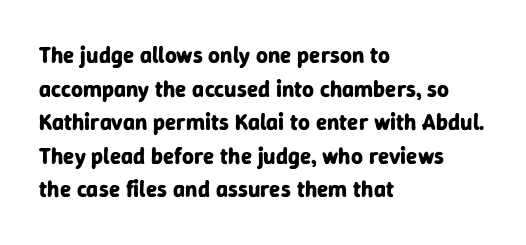
The image shows 23 px bold type, upright; set left-aligned, normal line spacing (1.46x), normal letter spacing, not underlined.
